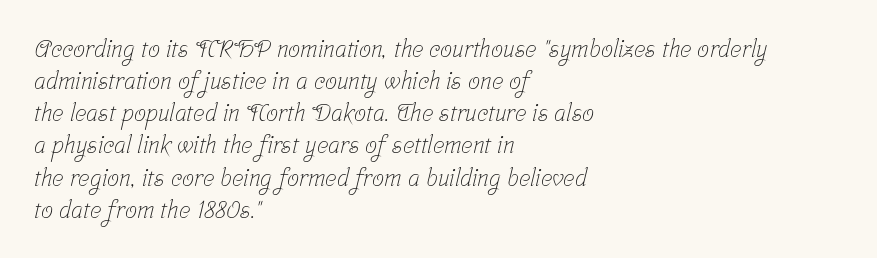
Q: Is the text bold? A: No.
Q: Is the text underlined? A: No.
Q: How is the paragraph aligned? A: Left-aligned.
Q: Is the spacing between letters normal or unusually wide? A: Normal.
Q: Is the spacing between lines tight, normal or loose? A: Normal.
